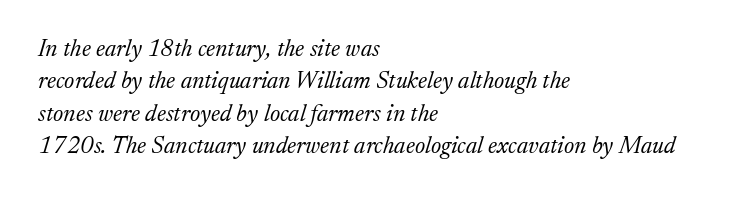
The image shows 24 px text type, italic (leaning right); set left-aligned, normal line spacing (1.35x), normal letter spacing, not underlined.
